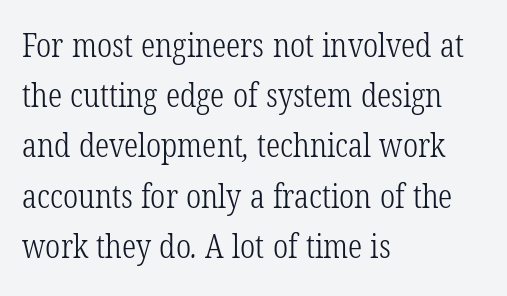
{"serif": "yes", "bold": "no", "weight": "light", "width": "condensed", "stroke_contrast": "low", "x_height": "medium", "monospaced": "no", "underline": "no", "align": "left", "line_spacing": "normal", "line_spacing_ratio": 1.57, "letter_spacing": "normal", "letter_spacing_em": 0.0, "glyph_px": 32}
